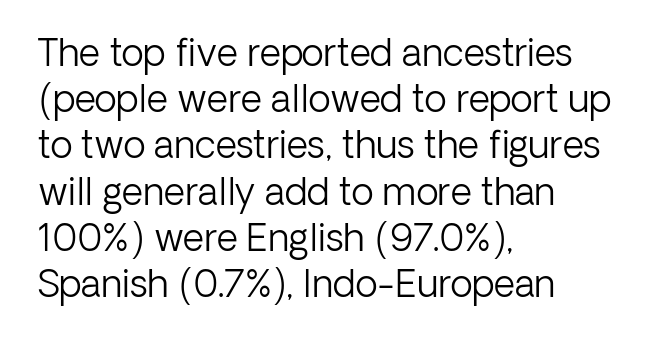
{"serif": "no", "italic": "no", "bold": "no", "weight": "light", "width": "normal", "stroke_contrast": "low", "x_height": "medium", "monospaced": "no", "underline": "no", "align": "left", "line_spacing": "normal", "line_spacing_ratio": 1.25, "letter_spacing": "normal", "letter_spacing_em": 0.0, "glyph_px": 37}
